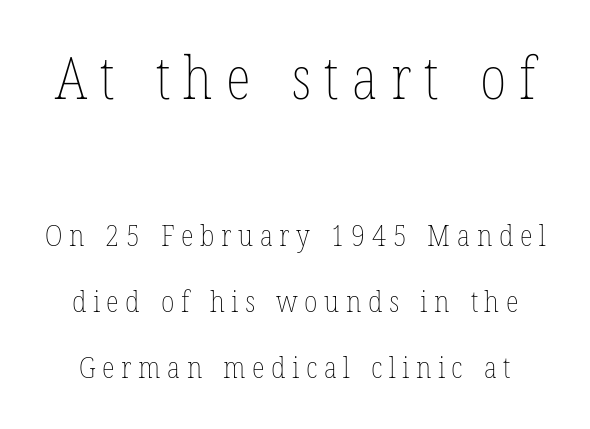
Q: Is the text bold? A: No.
Q: Is the text italic (slanted)? A: No, it is upright.
Q: Is the text underlined? A: No.
Q: Is the spacing between letters normal or unusually wide? A: Unusually wide.
Q: Is the spacing between lines tight, normal or loose? A: Loose.
Q: Which block of text is set in a larger size, the first (top) or the second (bottom)? A: The first (top) one.
Q: Width (condensed, normal, or wide)? A: Condensed.
Q: Stroke contrast? A: Low.
Q: x-height? A: Medium.
Q: Monospaced? A: No.
